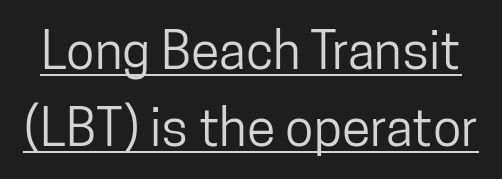
{"serif": "no", "italic": "no", "width": "condensed", "stroke_contrast": "low", "x_height": "medium", "monospaced": "no", "underline": "yes", "line_spacing": "normal", "line_spacing_ratio": 1.48, "letter_spacing": "normal", "letter_spacing_em": 0.0, "glyph_px": 52}
